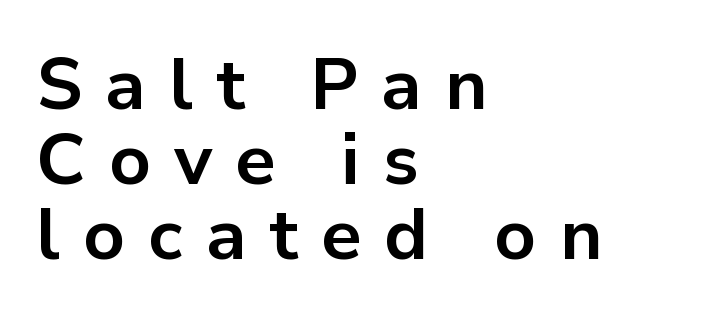
The image shows 72 px bold sans-serif type, upright; set left-aligned, tight line spacing (1.04x), unusually wide letter spacing (+0.32 em), not underlined; low stroke contrast and a medium x-height.
